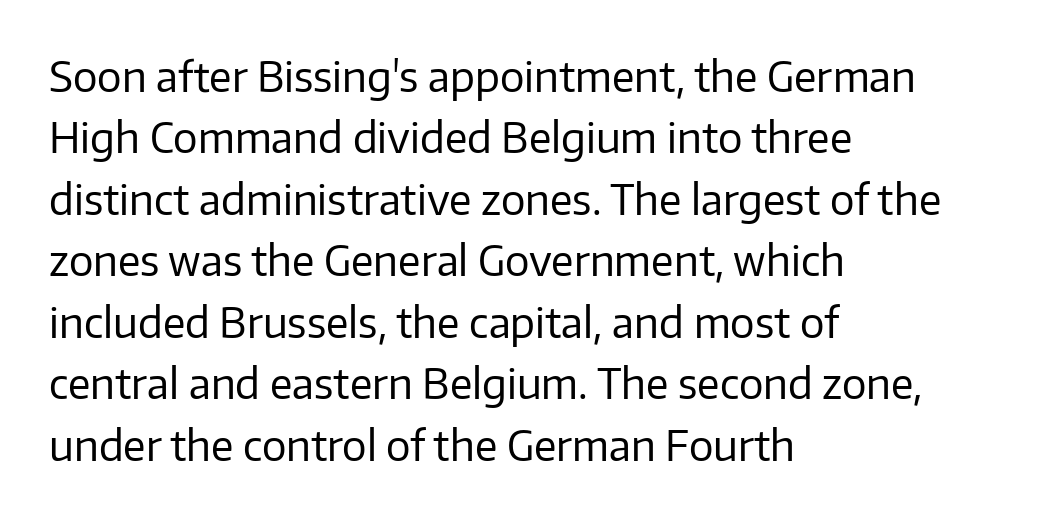
Q: Is the text bold? A: No.
Q: Is the text italic (slanted)? A: No, it is upright.
Q: Is the typeface a serif or a sans-serif typeface? A: Sans-serif.
Q: Is the text underlined? A: No.
Q: How is the paragraph aligned? A: Left-aligned.
Q: Is the spacing between letters normal or unusually wide? A: Normal.
Q: Is the spacing between lines tight, normal or loose? A: Normal.
Q: Width (condensed, normal, or wide)? A: Normal.
Q: Stroke contrast? A: Low.
Q: x-height? A: Medium.
Q: Monospaced? A: No.
